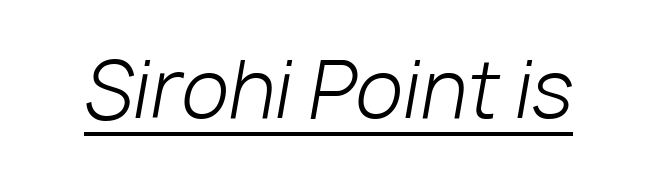
The image shows 77 px light type, italic (leaning right); set normal letter spacing, underlined; low stroke contrast and a medium x-height.
